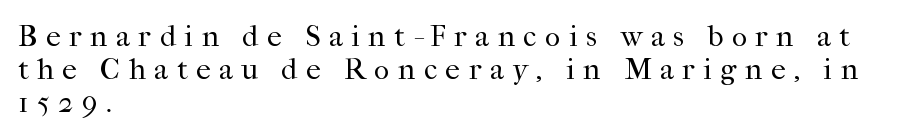
The type family on display is of the serif kind. Observe the wide spacing: letters keep a clear distance from each other. Ascenders rise straight up at ninety degrees. Counters stay open thanks to moderate or lighter strokes.
